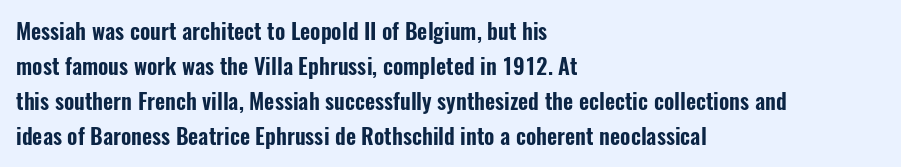
The image shows 22 px text type, upright; set left-aligned, normal line spacing (1.59x), normal letter spacing, not underlined.
